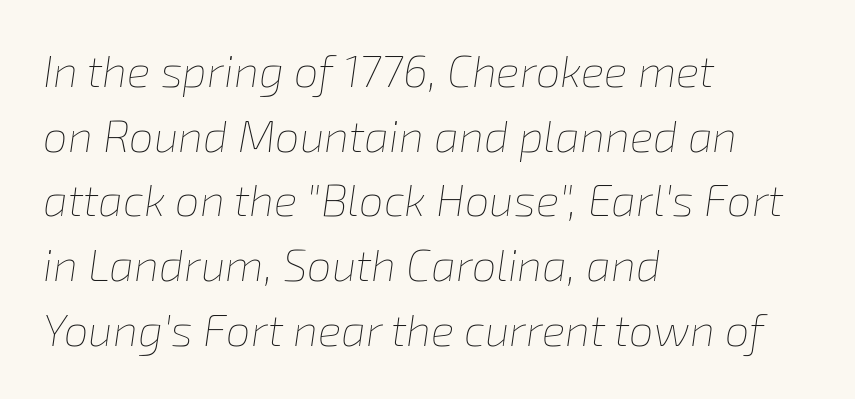
Q: Is the text bold? A: No.
Q: Is the text italic (slanted)? A: Yes, it leans right by about 8 degrees.
Q: Is the text underlined? A: No.
Q: How is the paragraph aligned? A: Left-aligned.
Q: Is the spacing between letters normal or unusually wide? A: Normal.
Q: Is the spacing between lines tight, normal or loose? A: Normal.
Q: Width (condensed, normal, or wide)? A: Normal.
Q: Stroke contrast? A: Low.
Q: x-height? A: Medium.
Q: Monospaced? A: No.
